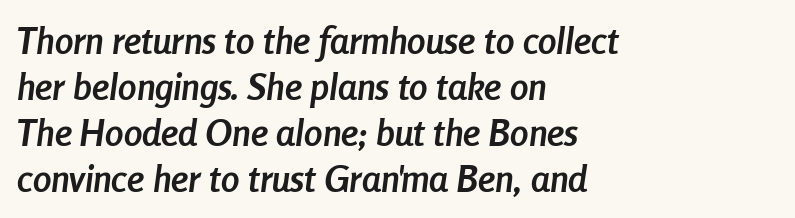
Q: Is the text bold? A: Yes.
Q: Is the text italic (slanted)? A: Yes, it leans right by about 8 degrees.
Q: Is the text underlined? A: No.
Q: How is the paragraph aligned? A: Left-aligned.
Q: Is the spacing between letters normal or unusually wide? A: Normal.
Q: Width (condensed, normal, or wide)? A: Condensed.
Q: Stroke contrast? A: Low.
Q: x-height? A: Medium.
Q: Monospaced? A: No.
